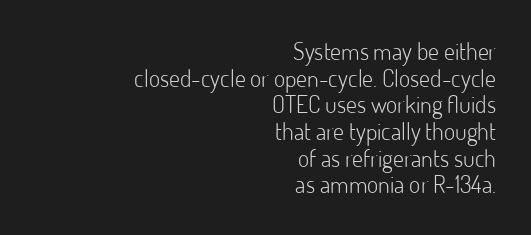
Each stroke keeps to a modest, everyday thickness or less. Nobody drew a line under any word here. A typesetter would call this leading minimal, almost set solid. Honestly, the letter spacing is just normal — you wouldn't notice it.
